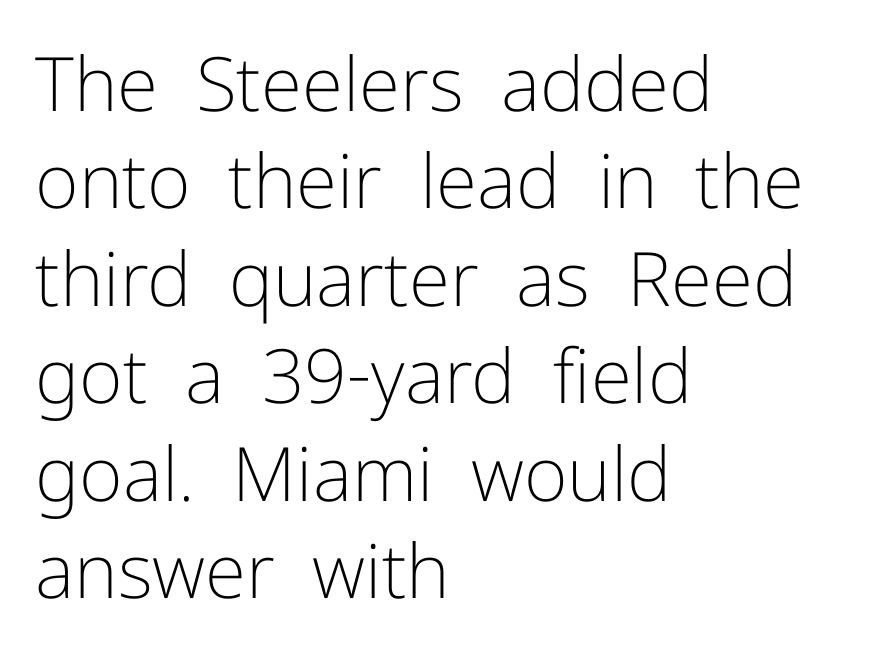
Q: Is the text bold? A: No.
Q: Is the text italic (slanted)? A: No, it is upright.
Q: Is the typeface a serif or a sans-serif typeface? A: Sans-serif.
Q: Is the text underlined? A: No.
Q: How is the paragraph aligned? A: Left-aligned.
Q: Is the spacing between letters normal or unusually wide? A: Normal.
Q: Is the spacing between lines tight, normal or loose? A: Normal.
Q: Width (condensed, normal, or wide)? A: Normal.
Q: Stroke contrast? A: Low.
Q: x-height? A: Medium.
Q: Monospaced? A: No.
